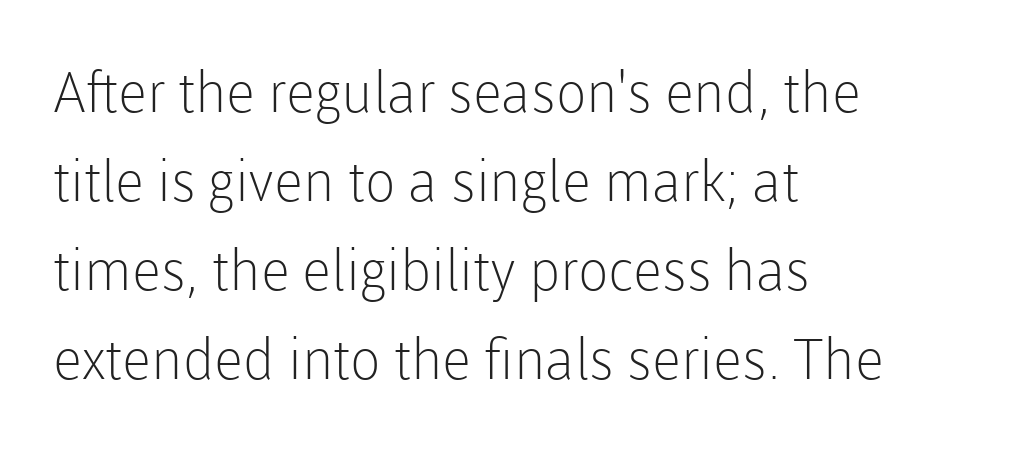
The image shows 56 px light sans-serif type, upright; set left-aligned, normal line spacing (1.59x), normal letter spacing, not underlined; low stroke contrast and a medium x-height.
